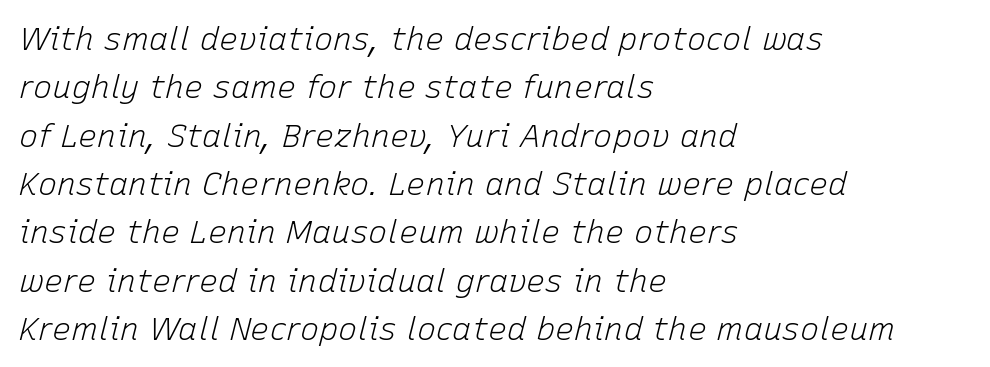
Leading matches the norm, producing a regular column. Rule under the text: the space is simply empty. If you drew a line through each stem, it would be angled. Each stroke keeps to a modest, everyday thickness or less.
